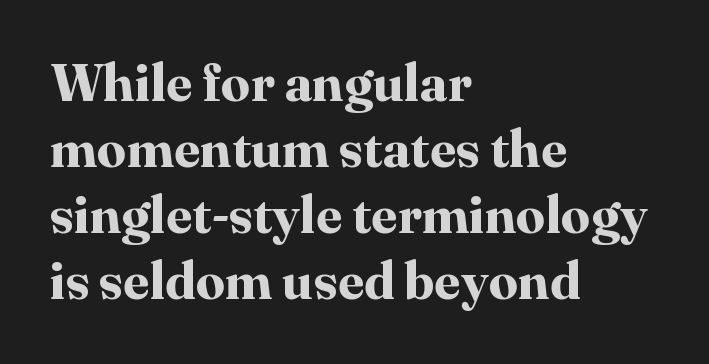
{"serif": "yes", "italic": "no", "bold": "yes", "weight": "bold", "width": "normal", "stroke_contrast": "high", "x_height": "medium", "monospaced": "no", "underline": "no", "align": "left", "line_spacing": "normal", "line_spacing_ratio": 1.27, "letter_spacing": "normal", "letter_spacing_em": 0.0, "glyph_px": 52}
